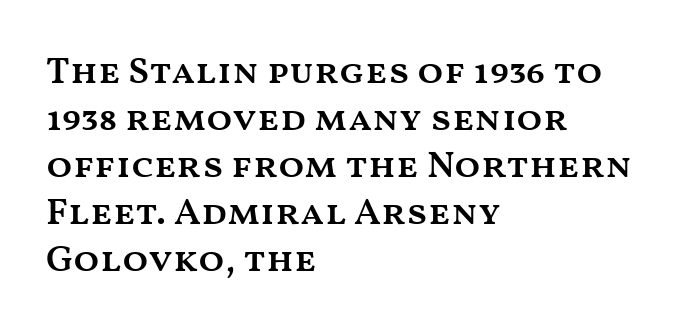
Q: Is the text bold? A: Semi-bold.
Q: Is the text italic (slanted)? A: No, it is upright.
Q: Is the text underlined? A: No.
Q: How is the paragraph aligned? A: Left-aligned.
Q: Is the spacing between letters normal or unusually wide? A: Normal.
Q: Width (condensed, normal, or wide)? A: Wide.
Q: Stroke contrast? A: Medium.
Q: x-height? A: Medium.
Q: Monospaced? A: No.
